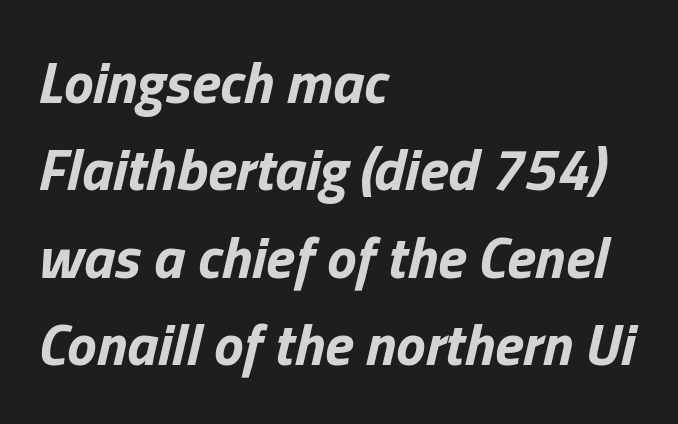
Q: Is the text bold? A: Yes.
Q: Is the text italic (slanted)? A: Yes, it leans right by about 13 degrees.
Q: Is the text underlined? A: No.
Q: How is the paragraph aligned? A: Left-aligned.
Q: Is the spacing between letters normal or unusually wide? A: Normal.
Q: Is the spacing between lines tight, normal or loose? A: Normal.
Q: Width (condensed, normal, or wide)? A: Normal.
Q: Stroke contrast? A: Low.
Q: x-height? A: Medium.
Q: Monospaced? A: No.
